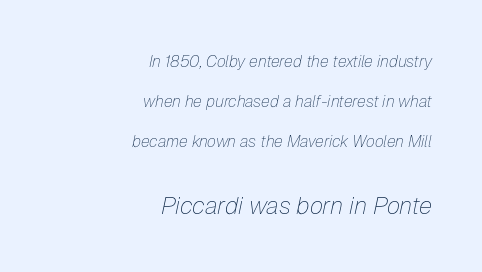
Caption: face not bold, strokes unweighted. Inter-character spacing is left at the font's built-in metrics. The space directly below the letters is spotless. Emphasis-style slanted type is in use. Does the leading feel generous? Absolutely, it's lavish.
